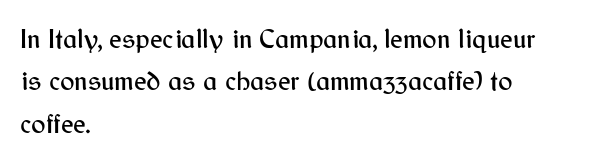
Successive baselines arrive at the customary interval. Tall strokes in this sample are plumb rather than angled. Where is the straight margin? On the left. Lines of text with bare space underneath. Each word holds together tightly as a unit, with standard inter-letter gaps.
